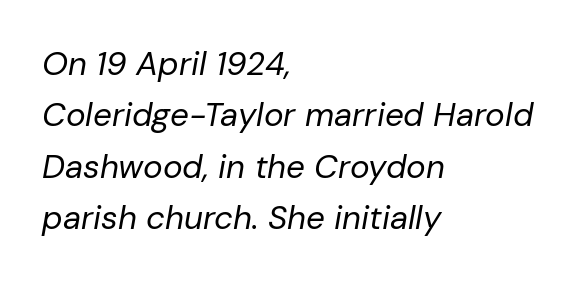
Descenders hang freely into open space. The face used here has a pronounced slope to its letters. Each new line begins a customary step beneath the previous one. If you drew a ruler down the left edge, every line would touch it. Stroke mass is kept to a normal reading level or below.
